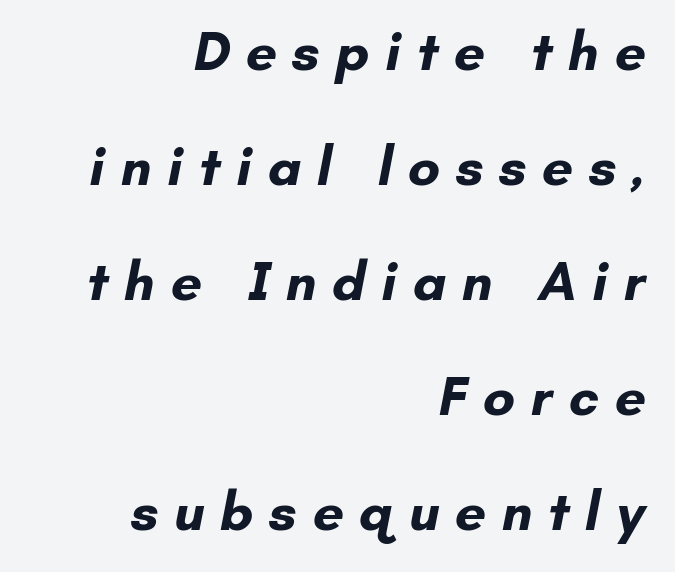
Q: Is the text bold? A: Yes.
Q: Is the typeface a serif or a sans-serif typeface? A: Sans-serif.
Q: Is the text underlined? A: No.
Q: How is the paragraph aligned? A: Right-aligned.
Q: Is the spacing between letters normal or unusually wide? A: Unusually wide.
Q: Is the spacing between lines tight, normal or loose? A: Loose.
Q: Width (condensed, normal, or wide)? A: Normal.
Q: Stroke contrast? A: Low.
Q: x-height? A: Small.
Q: Monospaced? A: No.
